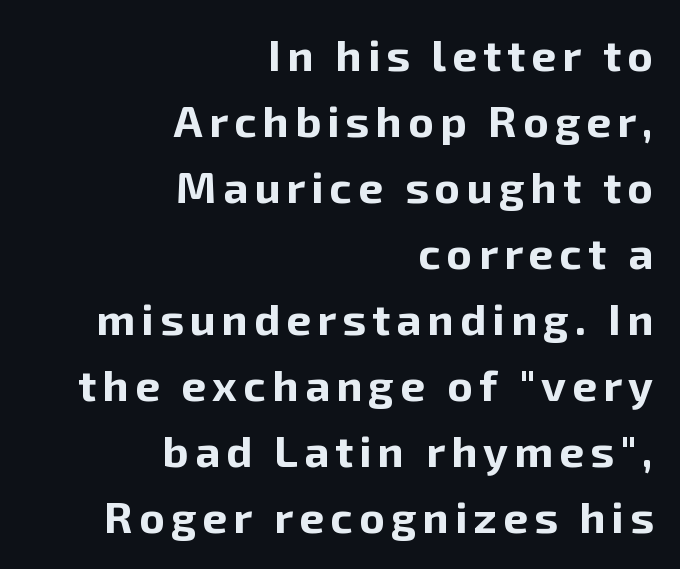
{"serif": "no", "italic": "no", "bold": "yes", "weight": "bold", "width": "normal", "stroke_contrast": "low", "x_height": "medium", "monospaced": "no", "underline": "no", "align": "right", "line_spacing": "normal", "line_spacing_ratio": 1.5, "glyph_px": 44}
